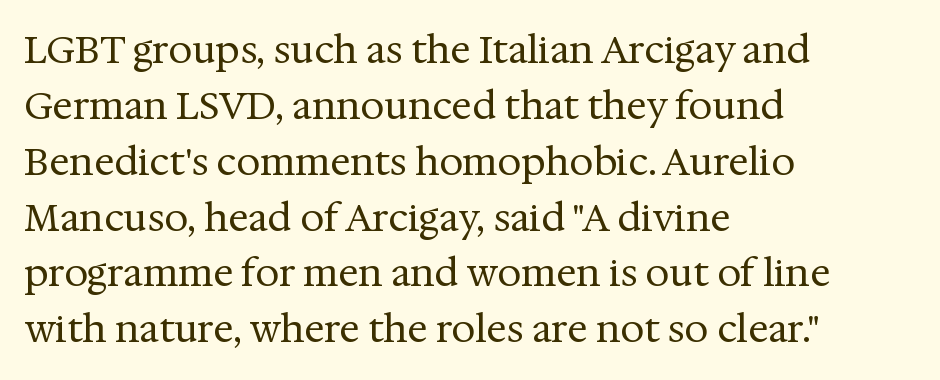
{"serif": "yes", "italic": "no", "bold": "no", "weight": "regular", "width": "normal", "stroke_contrast": "medium", "x_height": "medium", "monospaced": "no", "underline": "no", "align": "left", "line_spacing": "normal", "line_spacing_ratio": 1.47, "letter_spacing": "normal", "letter_spacing_em": 0.0, "glyph_px": 38}
